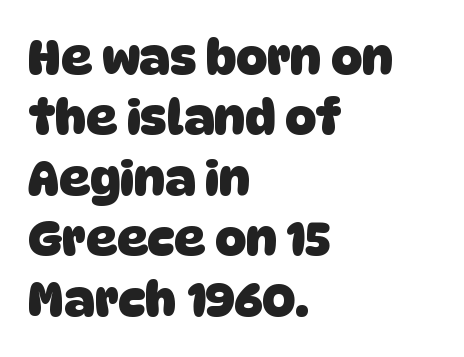
{"serif": "no", "bold": "yes", "weight": "heavy", "width": "normal", "stroke_contrast": "low", "x_height": "large", "monospaced": "no", "underline": "no", "align": "left", "line_spacing": "normal", "line_spacing_ratio": 1.26, "letter_spacing": "normal", "letter_spacing_em": 0.0, "glyph_px": 48}
